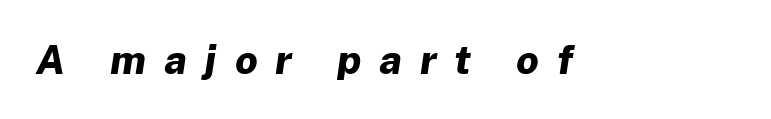
There is plenty of visible air inserted between adjacent glyphs. The baseline area is clear. Heavy, bold letterforms. These lines were composed using italics. The letters advance in unequal steps, a hallmark of proportional type.
